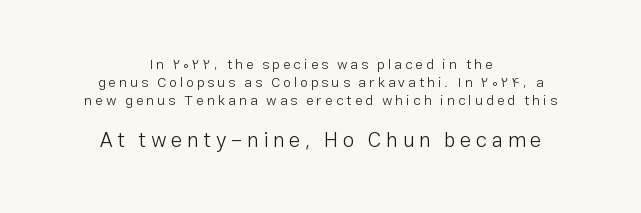
The image shows 21 px text type, upright; set centered, normal line spacing (1.27x), unusually wide letter spacing (+0.22 em), not underlined; the second (bottom) block is 1.5x larger.
